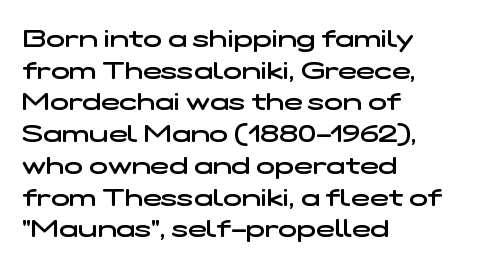
Baseline-to-baseline distance is the conventional proportion of letter height. I'd describe the lettering as semibold — firm but not a full bold. The zone under the glyphs is completely vacant. The lines in this sample share a left origin and differ only in where they stop.
